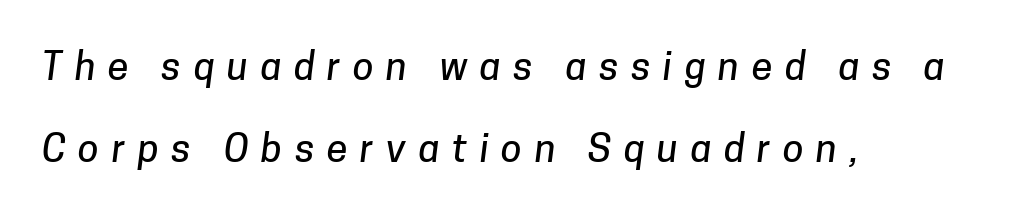
Q: Is the typeface a serif or a sans-serif typeface? A: Sans-serif.
Q: Is the text underlined? A: No.
Q: How is the paragraph aligned? A: Left-aligned.
Q: Is the spacing between letters normal or unusually wide? A: Unusually wide.
Q: Is the spacing between lines tight, normal or loose? A: Loose.
Q: Width (condensed, normal, or wide)? A: Normal.
Q: Stroke contrast? A: Low.
Q: x-height? A: Medium.
Q: Monospaced? A: No.
